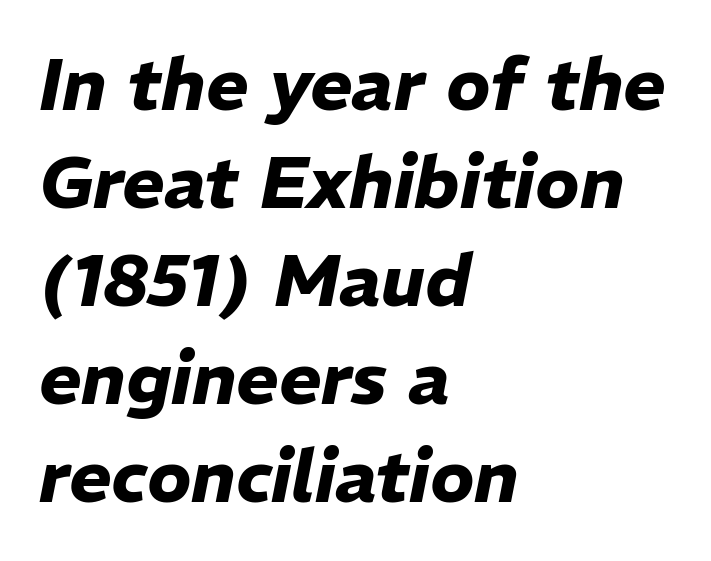
Q: Is the text bold? A: Yes.
Q: Is the text italic (slanted)? A: Yes, it leans right by about 11 degrees.
Q: Is the text underlined? A: No.
Q: How is the paragraph aligned? A: Left-aligned.
Q: Is the spacing between letters normal or unusually wide? A: Normal.
Q: Is the spacing between lines tight, normal or loose? A: Normal.
Q: Width (condensed, normal, or wide)? A: Normal.
Q: Stroke contrast? A: Low.
Q: x-height? A: Medium.
Q: Monospaced? A: No.
